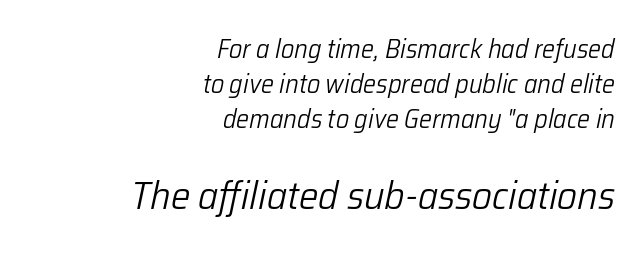
Rendered with sloped, italic letterforms. Heaviness? Minimal to ordinary, like unemphasized prose. The face used here appears at its bigger size in the lower chunk. The zone under the glyphs is completely vacant. Each letter keeps its own natural width here, so spacing adapts to shape. Layout note: lines flush right.
